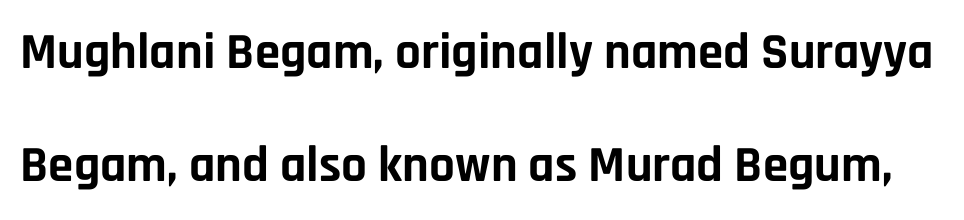
The image shows 51 px bold sans-serif type, upright; set loose line spacing (2.22x), normal letter spacing, not underlined; low stroke contrast and a large x-height.
